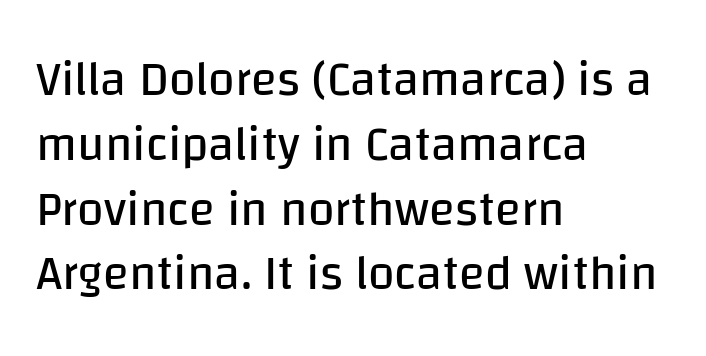
The image shows 48 px regular-weight sans-serif type, upright; set left-aligned, normal line spacing (1.35x), normal letter spacing, not underlined; low stroke contrast and a large x-height.
